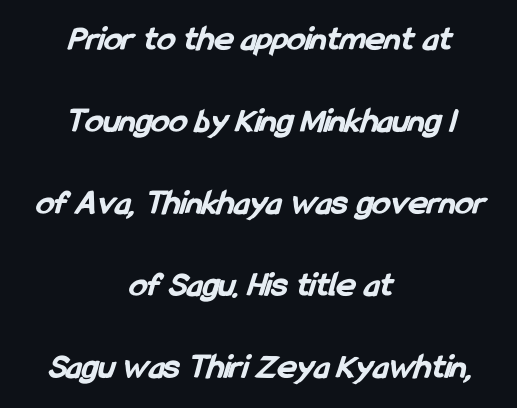
{"serif": "no", "bold": "yes", "weight": "bold", "width": "condensed", "stroke_contrast": "low", "x_height": "medium", "monospaced": "no", "underline": "no", "align": "center", "line_spacing": "loose", "line_spacing_ratio": 2.28, "letter_spacing": "normal", "letter_spacing_em": 0.0, "glyph_px": 36}
